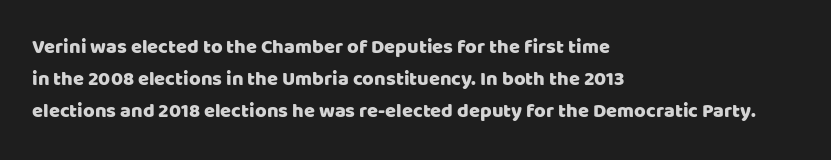
The image shows 20 px text type, upright; set left-aligned, normal line spacing (1.6x), normal letter spacing, not underlined.
